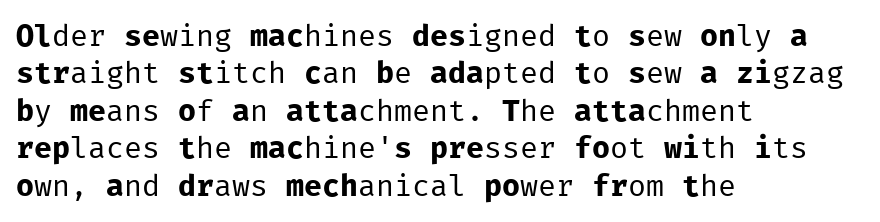
Q: Is the text bold? A: No.
Q: Is the text italic (slanted)? A: No, it is upright.
Q: Is the typeface a serif or a sans-serif typeface? A: Sans-serif.
Q: Is the text underlined? A: No.
Q: How is the paragraph aligned? A: Left-aligned.
Q: Is the spacing between letters normal or unusually wide? A: Normal.
Q: Is the spacing between lines tight, normal or loose? A: Normal.
Q: Width (condensed, normal, or wide)? A: Normal.
Q: Stroke contrast? A: Low.
Q: x-height? A: Medium.
Q: Monospaced? A: Yes.
